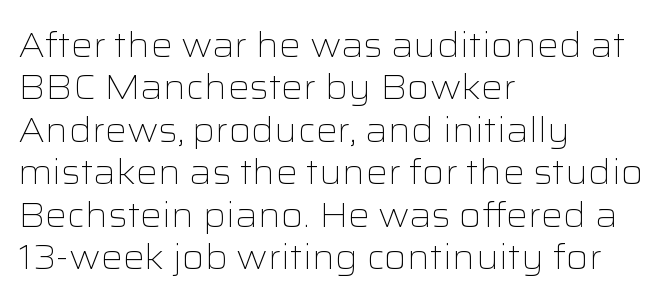
Note the varied advance widths — an 'i' is clearly narrower than an 'm'. Stem width sits at or under what a default text font uses. A bare baseline throughout the passage. You can tell from the bare stems that sans-serif type was used. Regarding leading, the lines here are spaced in the standard way.
